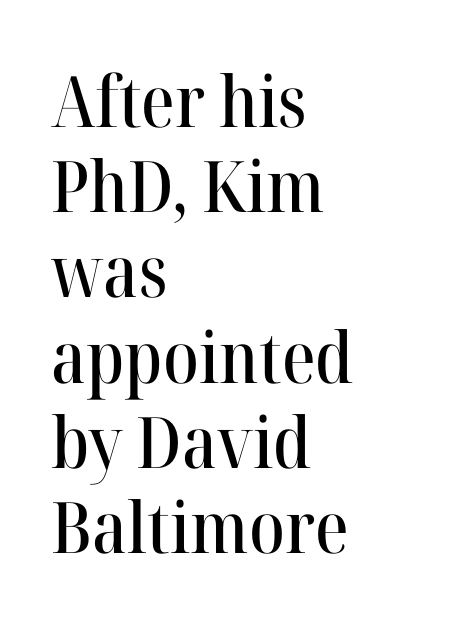
{"serif": "yes", "italic": "no", "width": "normal", "stroke_contrast": "high", "x_height": "medium", "monospaced": "no", "underline": "no", "align": "left", "line_spacing_ratio": 1.2, "letter_spacing": "normal", "letter_spacing_em": 0.0, "glyph_px": 71}
